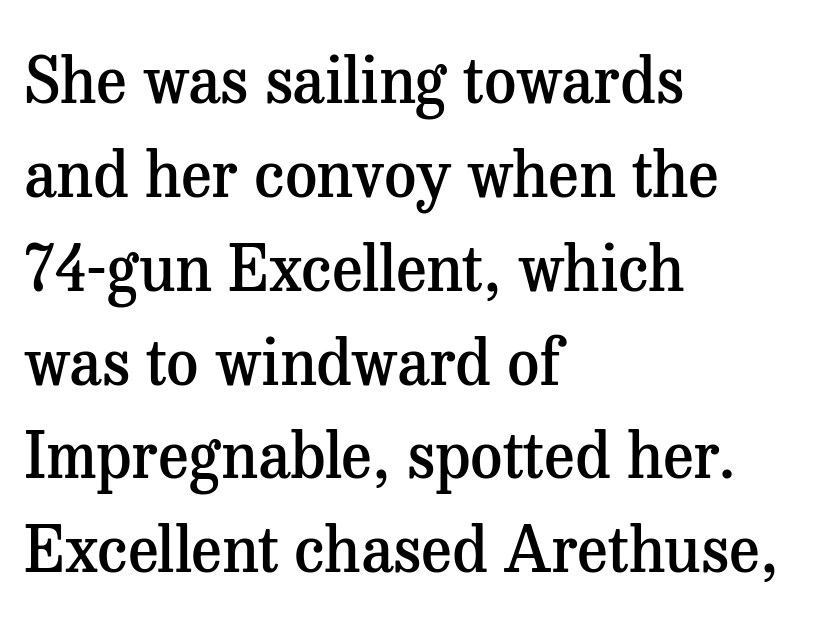
The area under the type is left untouched. Students, note that the glyphs here touch the page at normal intervals. It's the straight-up-and-down kind of type. The passage shown is semibold, sitting just below true bold. Horizontal bands of white between lines are of average thickness. Does the copy run flush right? No — it runs flush left.
